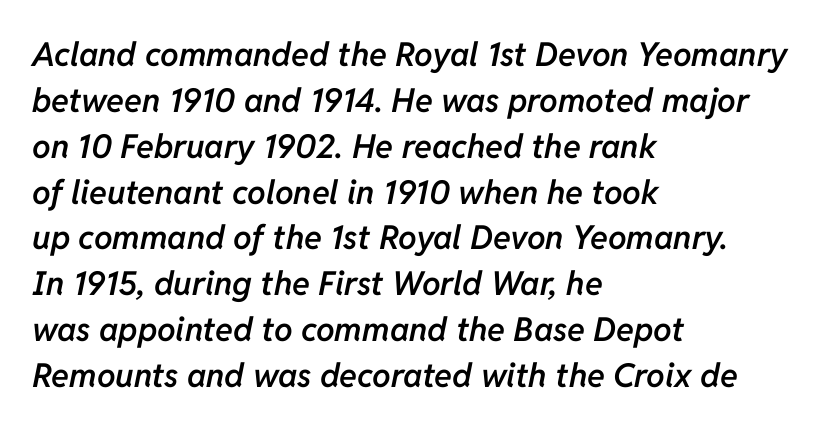
Check under the words: just untouched page. Compared with typical body copy, the letter spacing here is the same. Quick note: interline space is typical. Typographic density is moderately raised because the face is semibold. Where is the straight margin? On the left. Is the type slanted? Yes — the strokes lean at a clear angle.
